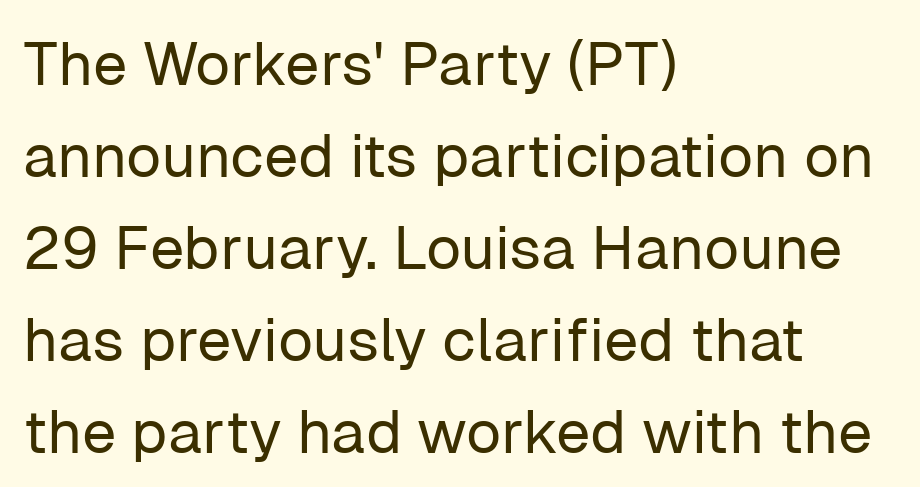
Q: Is the text bold? A: No.
Q: Is the text italic (slanted)? A: No, it is upright.
Q: Is the typeface a serif or a sans-serif typeface? A: Sans-serif.
Q: Is the text underlined? A: No.
Q: How is the paragraph aligned? A: Left-aligned.
Q: Is the spacing between letters normal or unusually wide? A: Normal.
Q: Is the spacing between lines tight, normal or loose? A: Normal.
Q: Width (condensed, normal, or wide)? A: Normal.
Q: Stroke contrast? A: Low.
Q: x-height? A: Medium.
Q: Monospaced? A: No.
